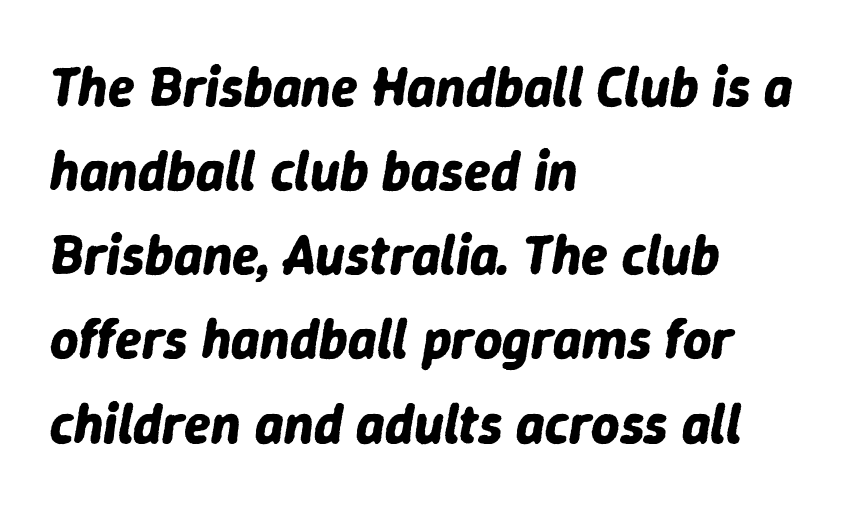
The image shows 55 px bold type, italic (leaning right); set left-aligned, normal line spacing (1.53x), normal letter spacing, not underlined; low stroke contrast and a medium x-height.
